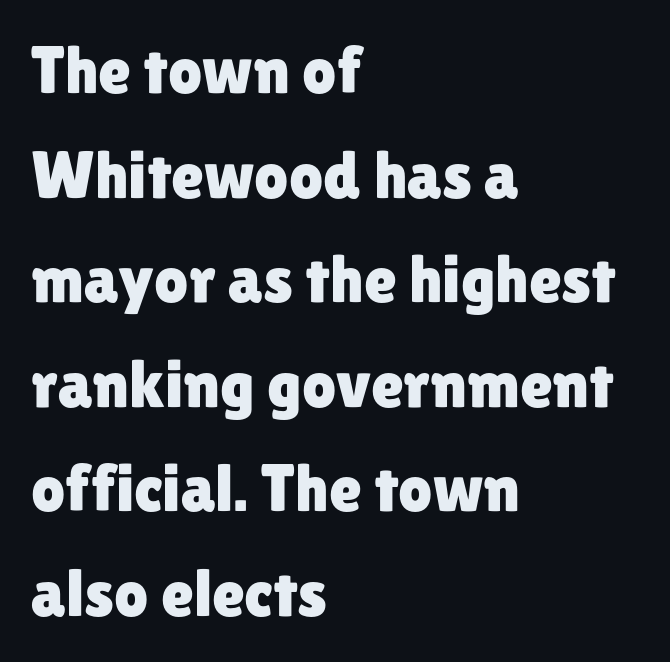
Compared with typical body copy, the letter spacing here is the same. Posture: straight, roman, zero tilt. The block of text has a typical density, with ordinary space between rows. Rule under the text: the space is simply empty. Does the type have serifs? No, each stem ends abruptly. Left-aligned paragraph, ragged on the right.
